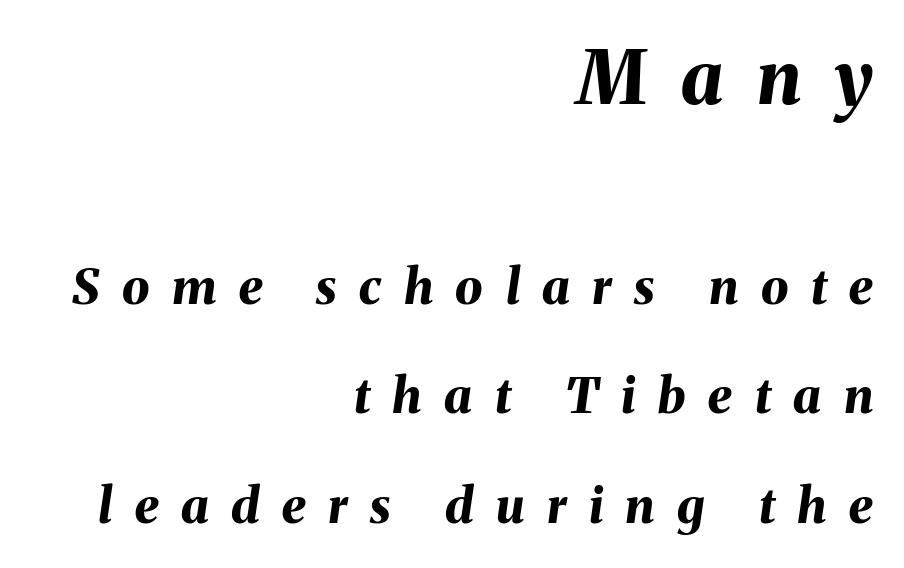
The image shows 74 px bold type, italic (leaning right); set right-aligned, loose line spacing (2.23x), unusually wide letter spacing (+0.46 em), not underlined; the first (top) block is 1.51x larger; medium stroke contrast and a medium x-height.
